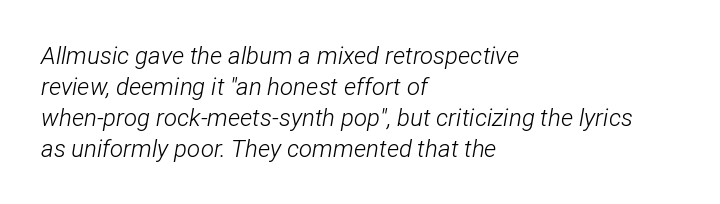
The image shows 24 px text type, italic (leaning right); set left-aligned, normal line spacing (1.29x), normal letter spacing, not underlined.
